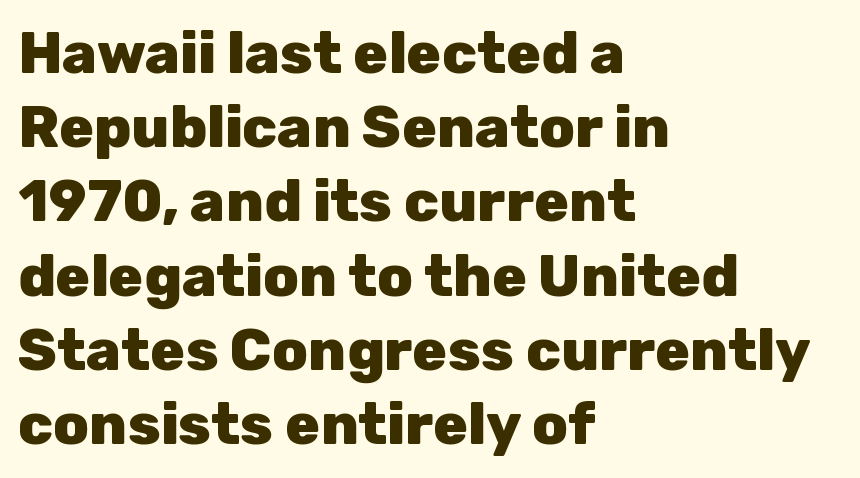
Ordinary non-slanted type is in use. Quick note: underline off. Emphasis by weight is at full strength: bold. The face used here is proportionally spaced, like ordinary book or web type.
